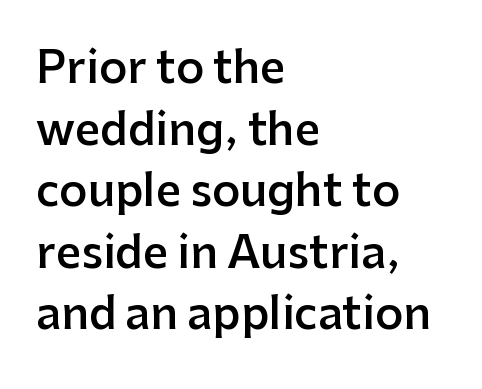
Q: Is the text bold? A: Semi-bold.
Q: Is the text italic (slanted)? A: No, it is upright.
Q: Is the typeface a serif or a sans-serif typeface? A: Sans-serif.
Q: Is the text underlined? A: No.
Q: How is the paragraph aligned? A: Left-aligned.
Q: Is the spacing between letters normal or unusually wide? A: Normal.
Q: Is the spacing between lines tight, normal or loose? A: Normal.
Q: Width (condensed, normal, or wide)? A: Normal.
Q: Stroke contrast? A: Low.
Q: x-height? A: Medium.
Q: Monospaced? A: No.
